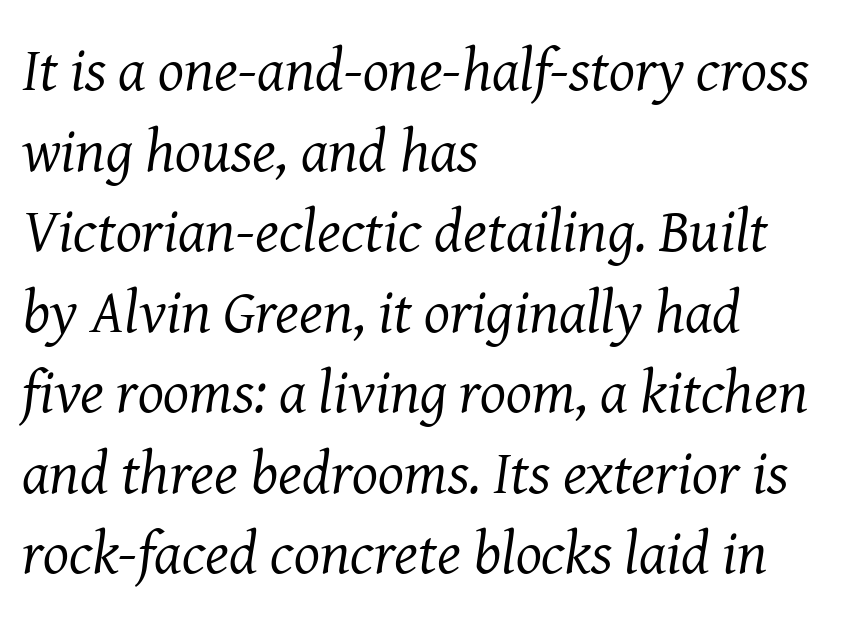
The image shows 61 px regular-weight serif type, italic (leaning right); set left-aligned, normal line spacing (1.32x), normal letter spacing, not underlined; medium stroke contrast and a medium x-height.
